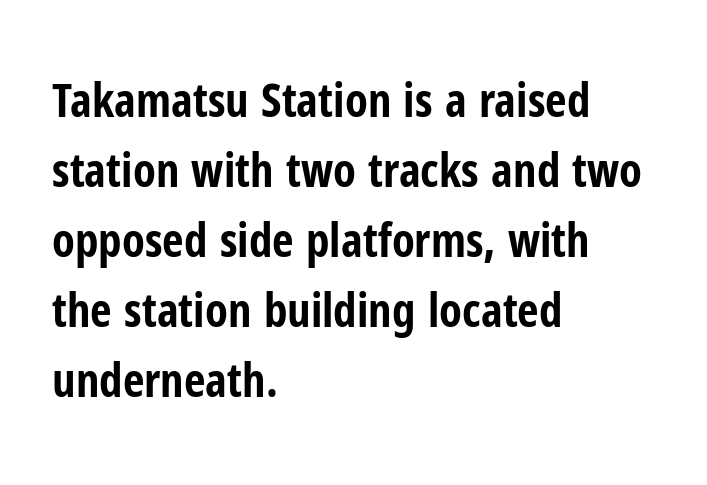
The image shows 47 px bold, condensed sans-serif type, upright; set left-aligned, normal line spacing (1.49x), normal letter spacing, not underlined; low stroke contrast and a medium x-height.
